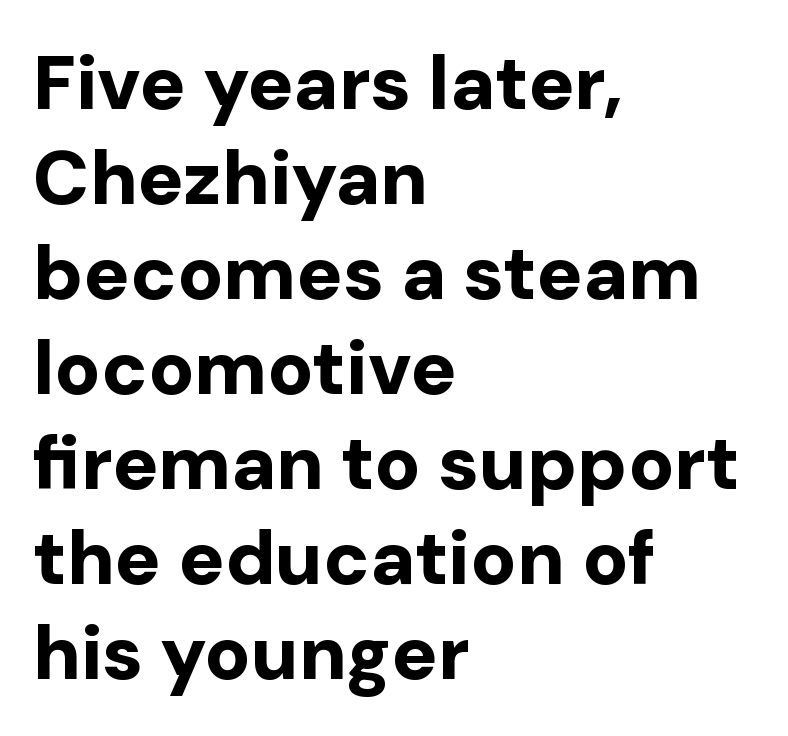
Q: Is the text bold? A: Yes.
Q: Is the text italic (slanted)? A: No, it is upright.
Q: Is the typeface a serif or a sans-serif typeface? A: Sans-serif.
Q: Is the text underlined? A: No.
Q: How is the paragraph aligned? A: Left-aligned.
Q: Is the spacing between letters normal or unusually wide? A: Normal.
Q: Is the spacing between lines tight, normal or loose? A: Normal.
Q: Width (condensed, normal, or wide)? A: Normal.
Q: Stroke contrast? A: Low.
Q: x-height? A: Medium.
Q: Monospaced? A: No.
